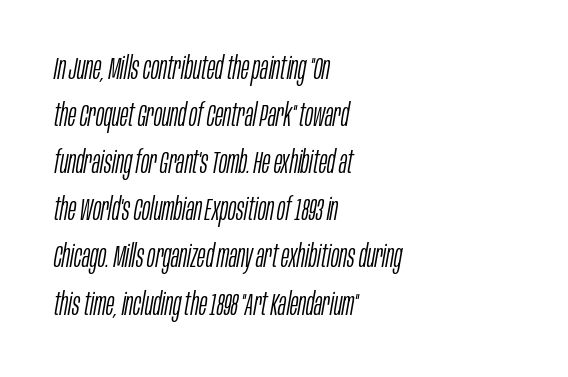
{"italic": "yes", "lean": "right", "slant_degrees": 10, "bold": "no", "weight": "light", "width": "condensed", "stroke_contrast": "low", "x_height": "large", "monospaced": "no", "underline": "no", "align": "left", "line_spacing": "normal", "line_spacing_ratio": 1.52, "letter_spacing": "normal", "letter_spacing_em": 0.0, "glyph_px": 31}
